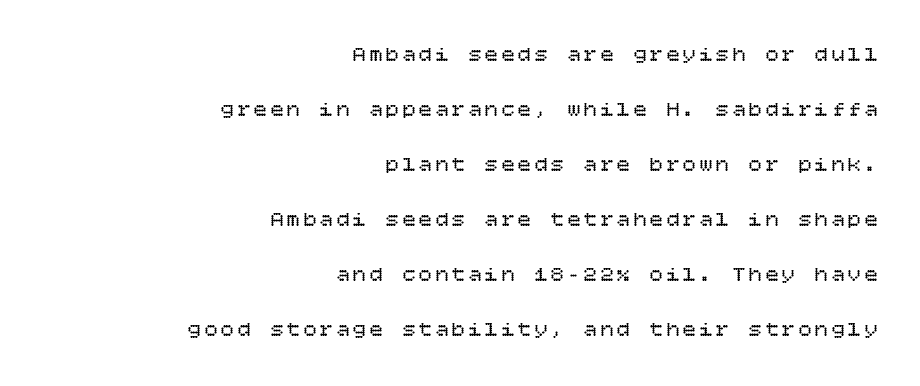
The image shows 22 px text type, upright; set right-aligned, loose line spacing (2.5x), not underlined.
